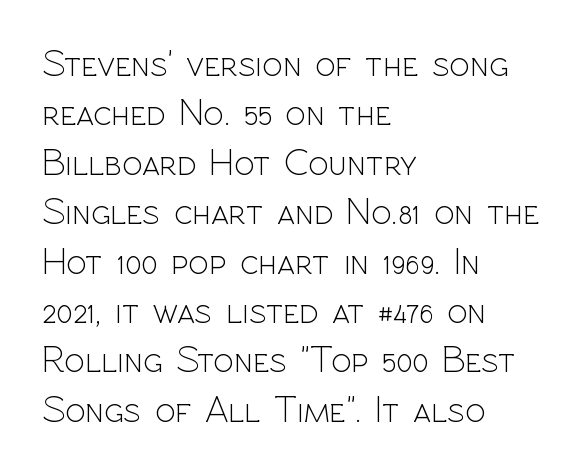
Q: Is the text bold? A: No.
Q: Is the text italic (slanted)? A: No, it is upright.
Q: Is the typeface a serif or a sans-serif typeface? A: Sans-serif.
Q: Is the text underlined? A: No.
Q: How is the paragraph aligned? A: Left-aligned.
Q: Is the spacing between letters normal or unusually wide? A: Normal.
Q: Is the spacing between lines tight, normal or loose? A: Normal.
Q: Width (condensed, normal, or wide)? A: Normal.
Q: x-height? A: Medium.
Q: Monospaced? A: No.
